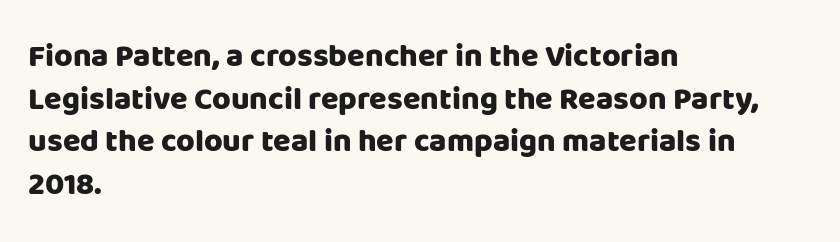
The compositor pushed each line to the left boundary. These lines carry a lot of weight — the face is fully bold. Here the designer chose a conventional face with non-uniform glyph widths. The line texture is even and compact thanks to regular tracking.
